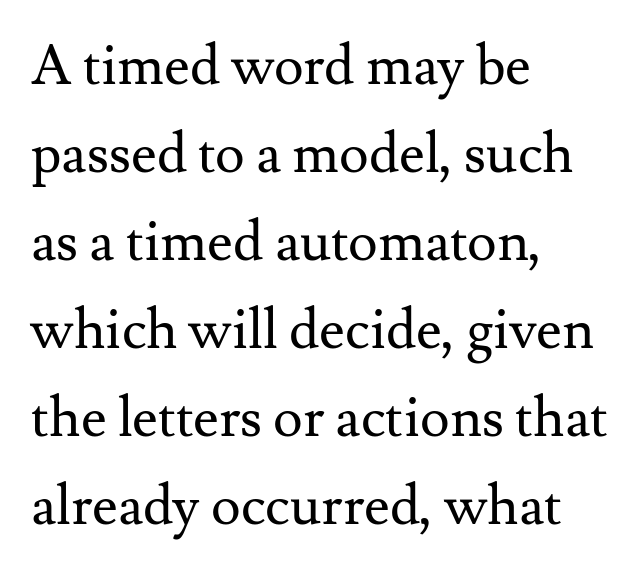
{"serif": "yes", "italic": "no", "bold": "no", "weight": "regular", "width": "normal", "stroke_contrast": "medium", "x_height": "small", "monospaced": "no", "underline": "no", "align": "left", "line_spacing": "normal", "line_spacing_ratio": 1.57, "letter_spacing": "normal", "letter_spacing_em": 0.0, "glyph_px": 56}
